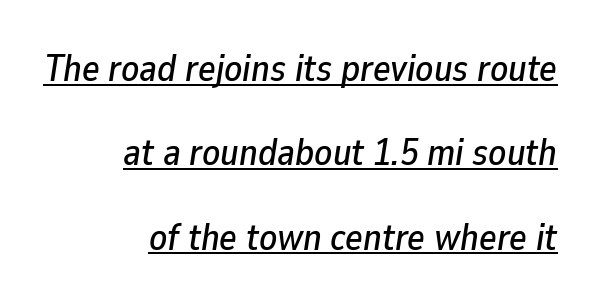
{"italic": "yes", "lean": "right", "slant_degrees": 9, "width": "normal", "stroke_contrast": "low", "x_height": "medium", "monospaced": "no", "underline": "yes", "align": "right", "line_spacing": "loose", "line_spacing_ratio": 2.28, "letter_spacing": "normal", "letter_spacing_em": 0.0, "glyph_px": 37}
